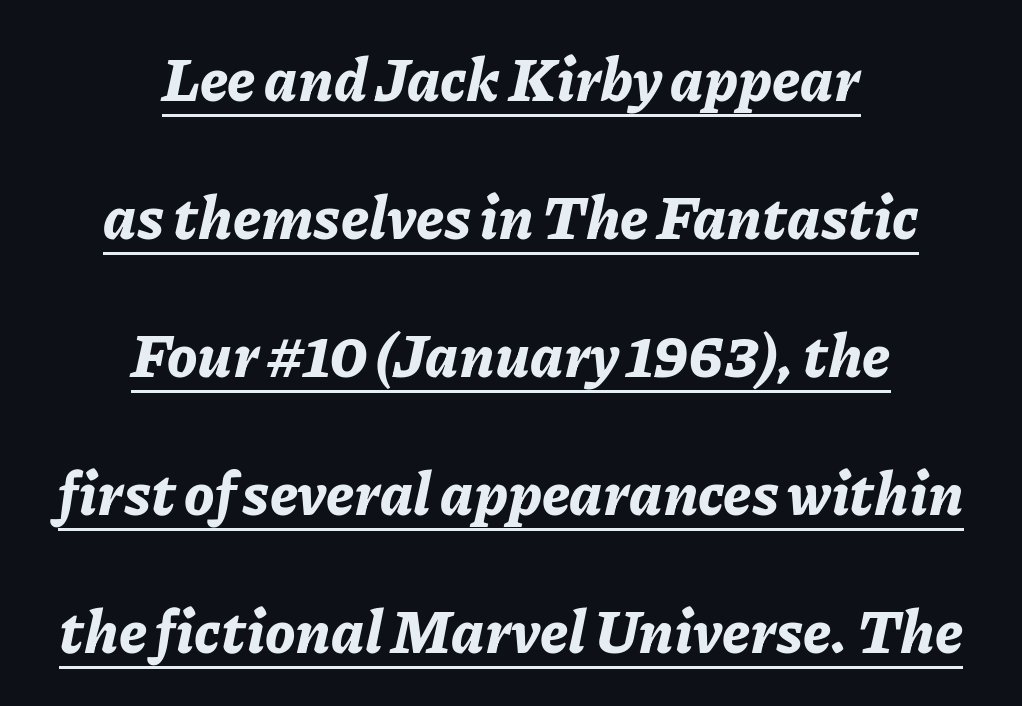
{"italic": "yes", "lean": "right", "slant_degrees": 11, "bold": "yes", "weight": "bold", "width": "normal", "stroke_contrast": "low", "x_height": "medium", "monospaced": "no", "underline": "yes", "align": "center", "line_spacing": "loose", "line_spacing_ratio": 2.3, "letter_spacing": "normal", "letter_spacing_em": 0.0, "glyph_px": 60}
